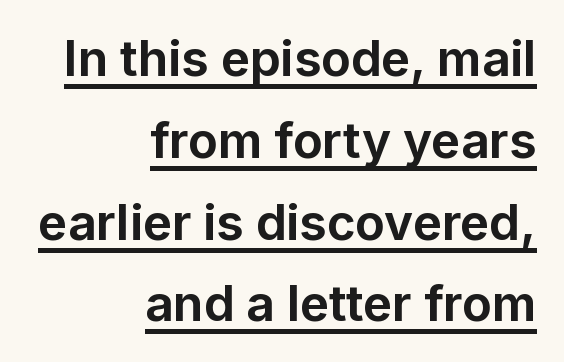
A student would call this right alignment; a typographer would say flush right, rag left. Descenders here cross a horizontal rule under the line. Honestly, the letter spacing is just normal — you wouldn't notice it. Regarding leading, the lines here are spaced in the standard way.
